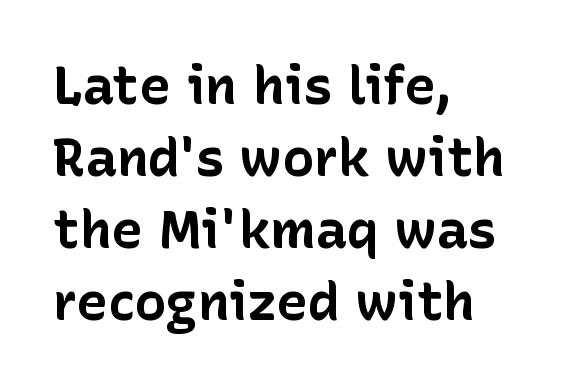
{"serif": "no", "italic": "no", "bold": "yes", "weight": "bold", "width": "normal", "stroke_contrast": "low", "x_height": "medium", "monospaced": "no", "underline": "no", "align": "left", "line_spacing": "normal", "line_spacing_ratio": 1.36, "letter_spacing": "normal", "letter_spacing_em": 0.0, "glyph_px": 53}
